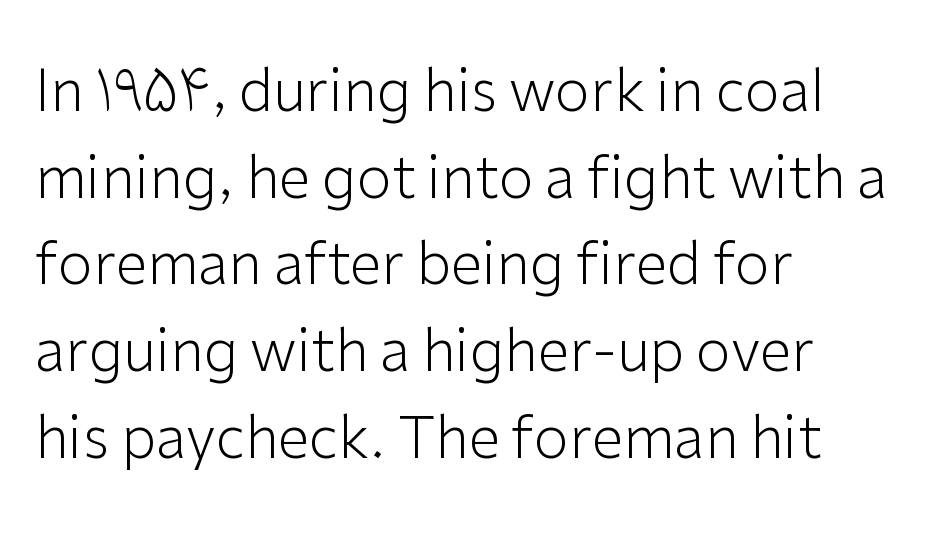
Leading: standard. A light-to-regular cut is what we see here. The letters advance in unequal steps, a hallmark of proportional type. Are there feet on the stems? There aren't — it's a sans. Does the lettering tilt? It doesn't — this is upright. These lines keep a tight, regular rhythm from letter to letter.
